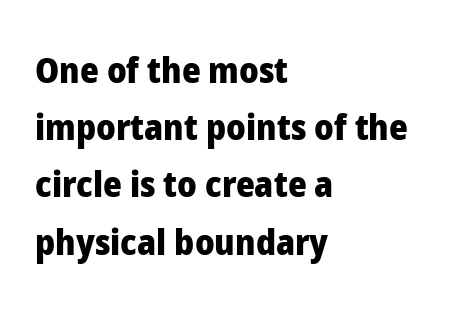
Q: Is the text bold? A: Yes.
Q: Is the text italic (slanted)? A: No, it is upright.
Q: Is the typeface a serif or a sans-serif typeface? A: Sans-serif.
Q: Is the text underlined? A: No.
Q: How is the paragraph aligned? A: Left-aligned.
Q: Is the spacing between letters normal or unusually wide? A: Normal.
Q: Is the spacing between lines tight, normal or loose? A: Normal.
Q: Width (condensed, normal, or wide)? A: Normal.
Q: Stroke contrast? A: Low.
Q: x-height? A: Medium.
Q: Monospaced? A: No.
